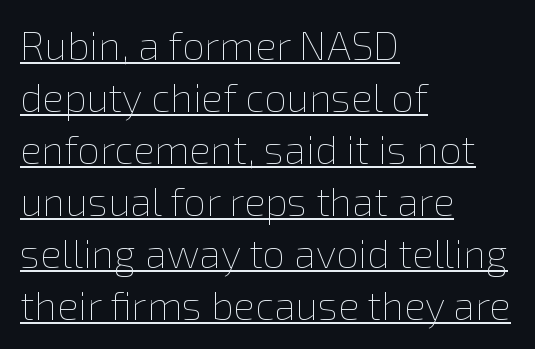
Which margin do the lines hug? The left one — the right edge is uneven. Unbolded letterforms with no extra heft. The rendering uses a moderate line-height, typical for paragraphs. The rendering uses natural spacing where letterforms have individual widths. The words here are underlined.
